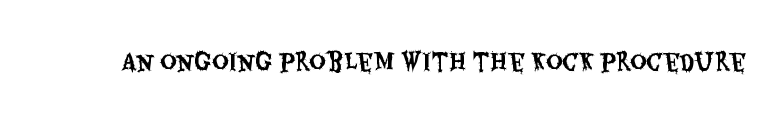
Each word holds together tightly as a unit, with standard inter-letter gaps. Posture: upright roman. The specimen omits any rule beneath the text block's lines.
